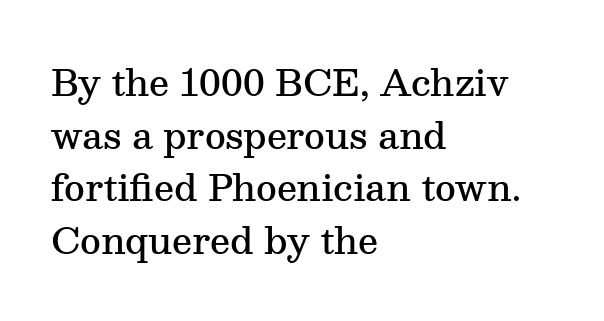
The image shows 36 px semibold serif type, upright; set left-aligned, normal line spacing (1.46x), normal letter spacing, not underlined; medium stroke contrast and a medium x-height.
